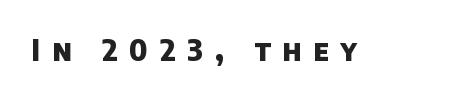
{"serif": "no", "bold": "yes", "weight": "heavy", "width": "normal", "stroke_contrast": "low", "x_height": "large", "monospaced": "no", "underline": "no", "letter_spacing": "wide", "letter_spacing_em": 0.42, "glyph_px": 29}
